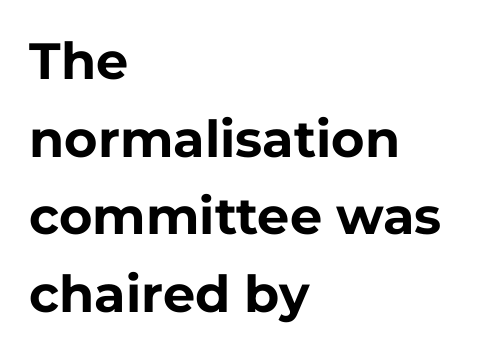
The image shows 51 px bold sans-serif type, upright; set left-aligned, normal line spacing (1.52x), normal letter spacing, not underlined; low stroke contrast and a medium x-height.
